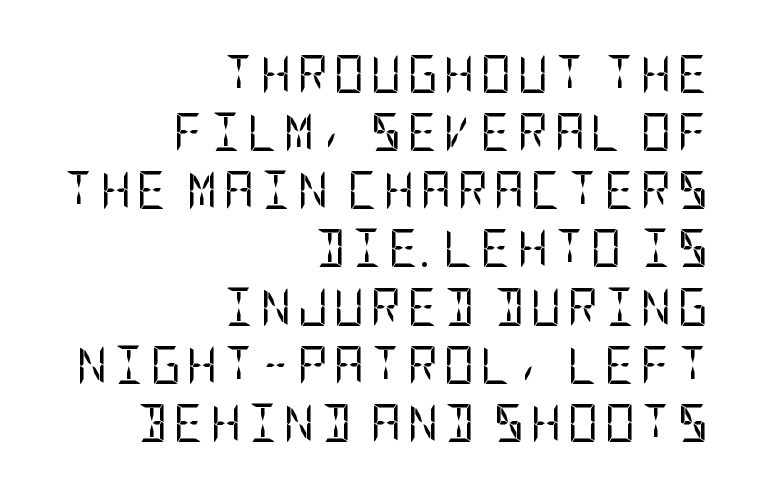
{"serif": "no", "italic": "no", "bold": "no", "weight": "regular", "width": "condensed", "stroke_contrast": "low", "x_height": "large", "underline": "no", "align": "right", "line_spacing": "normal", "line_spacing_ratio": 1.53, "glyph_px": 38}
